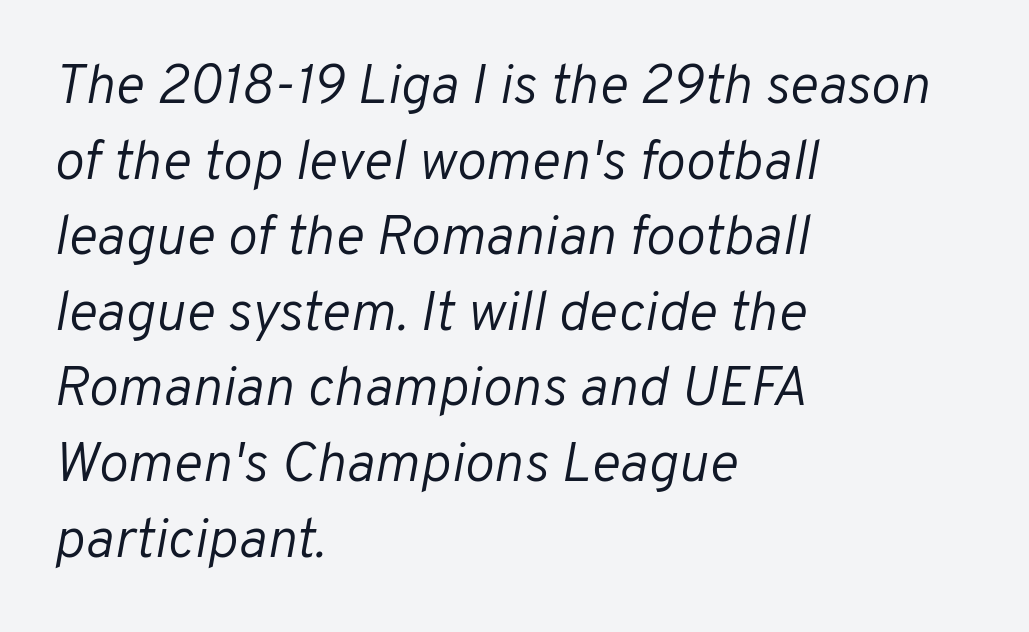
Q: Is the text bold? A: No.
Q: Is the text italic (slanted)? A: Yes, it leans right by about 10 degrees.
Q: Is the text underlined? A: No.
Q: How is the paragraph aligned? A: Left-aligned.
Q: Is the spacing between letters normal or unusually wide? A: Normal.
Q: Is the spacing between lines tight, normal or loose? A: Normal.
Q: Width (condensed, normal, or wide)? A: Normal.
Q: Stroke contrast? A: Low.
Q: x-height? A: Medium.
Q: Monospaced? A: No.
